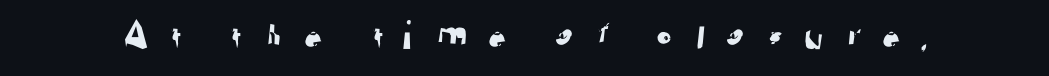
Q: Is the typeface a serif or a sans-serif typeface? A: Sans-serif.
Q: Is the text underlined? A: No.
Q: Is the spacing between letters normal or unusually wide? A: Unusually wide.
Q: Width (condensed, normal, or wide)? A: Normal.
Q: Stroke contrast? A: Low.
Q: x-height? A: Medium.
Q: Monospaced? A: No.
